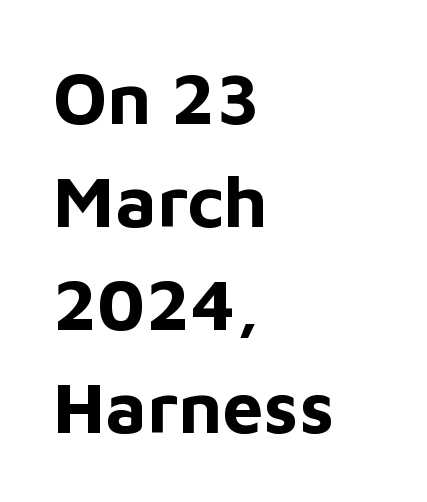
{"serif": "no", "italic": "no", "bold": "yes", "weight": "bold", "width": "normal", "stroke_contrast": "low", "x_height": "medium", "monospaced": "no", "underline": "no", "align": "left", "line_spacing": "normal", "line_spacing_ratio": 1.41, "letter_spacing": "normal", "letter_spacing_em": 0.0, "glyph_px": 73}
